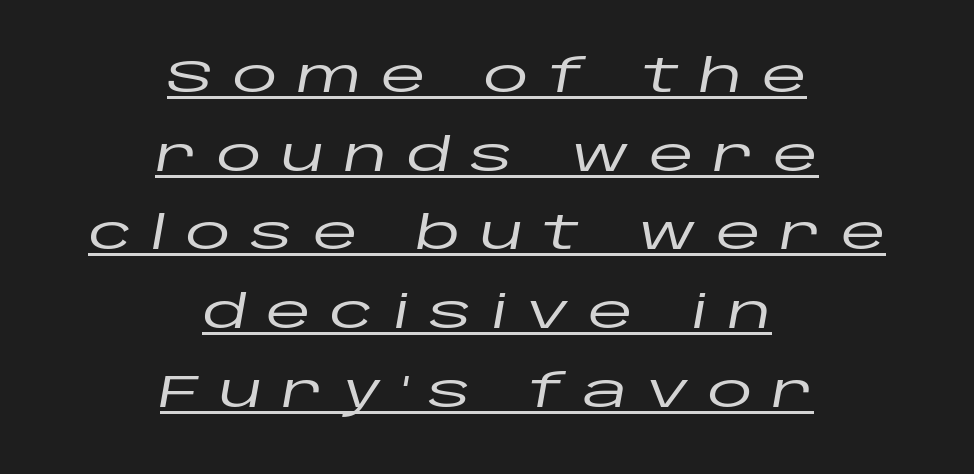
Italic? Definitely — the glyphs are oblique. Here the designer chose a conventional face with non-uniform glyph widths. The rendering inserts visible extra space after every character. The text block is weighted toward neither margin, spreading evenly from the middle. The rendered words wear a rule along their underside.
